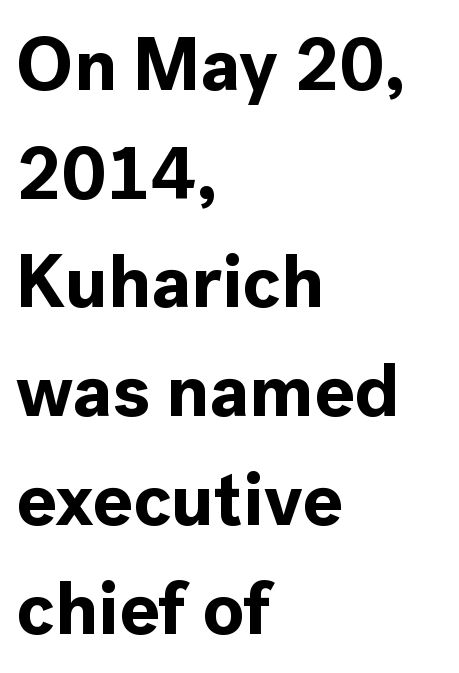
In terms of letterspacing, this is plain default setting. In terms of letterform style, serifs are entirely absent. Is this a fixed-width face? No — the glyphs have proportional, varying widths. A clean baseline with only descenders dipping below it.
